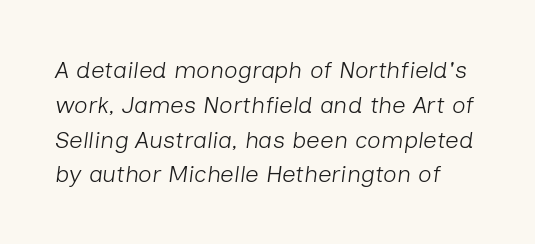
Does the lettering tilt? It does — this is italic. On a weight scale, this lands at 450 or below. Summary of vertical rhythm: regular, with standard interline spacing. How are the letters spaced? Ordinarily, with no added tracking. This rendering features lettering with no underline.
